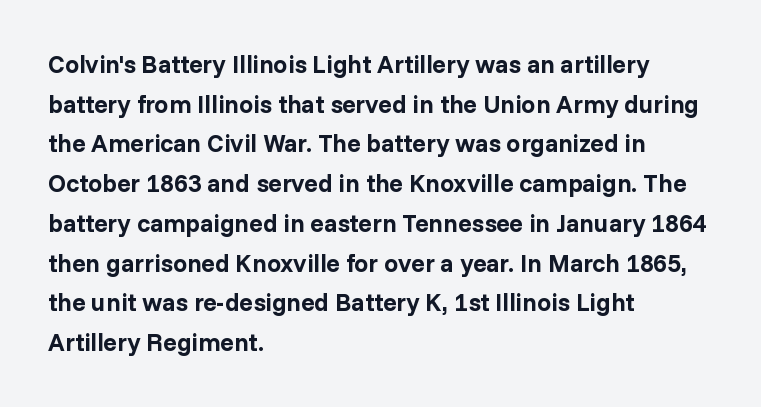
The image shows 25 px bold type, upright; set left-aligned, normal line spacing (1.59x), normal letter spacing, not underlined.
